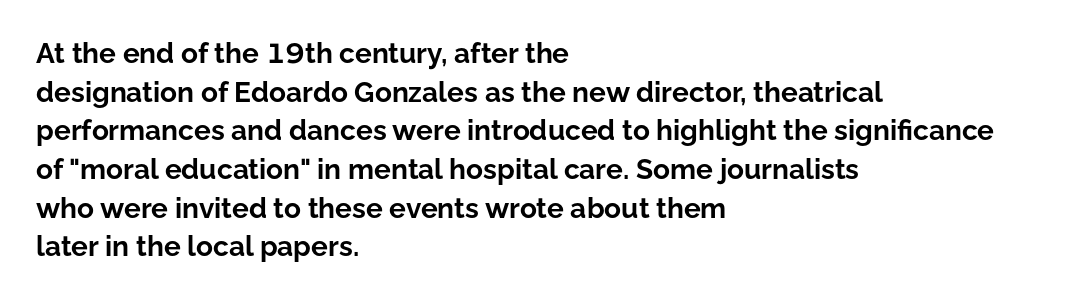
Decoration check: the copy has no underline. The typesetting leans heavy: a genuine bold. Is the block centered? No — it sits flush against the left margin. Horizontal bands of white between lines are of average thickness.
